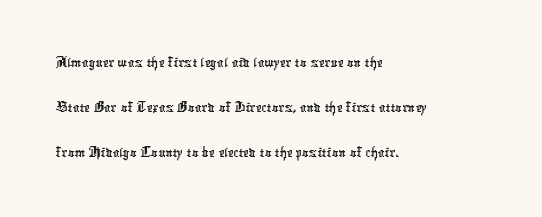
What's the leading like? Ordinary, nothing unusual. This is sans-serif lettering, the kind often seen on screens and signage. Each letter keeps its own natural width here, so spacing adapts to shape. The foot of each line stays bare and open.
